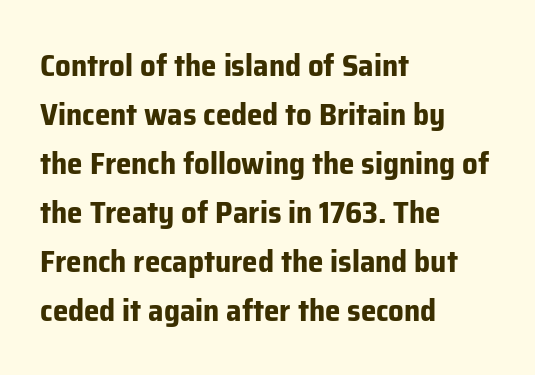
Q: Is the text bold? A: Yes.
Q: Is the text italic (slanted)? A: No, it is upright.
Q: Is the typeface a serif or a sans-serif typeface? A: Sans-serif.
Q: Is the text underlined? A: No.
Q: How is the paragraph aligned? A: Left-aligned.
Q: Is the spacing between letters normal or unusually wide? A: Normal.
Q: Is the spacing between lines tight, normal or loose? A: Normal.
Q: Width (condensed, normal, or wide)? A: Normal.
Q: Stroke contrast? A: Low.
Q: x-height? A: Medium.
Q: Monospaced? A: No.
